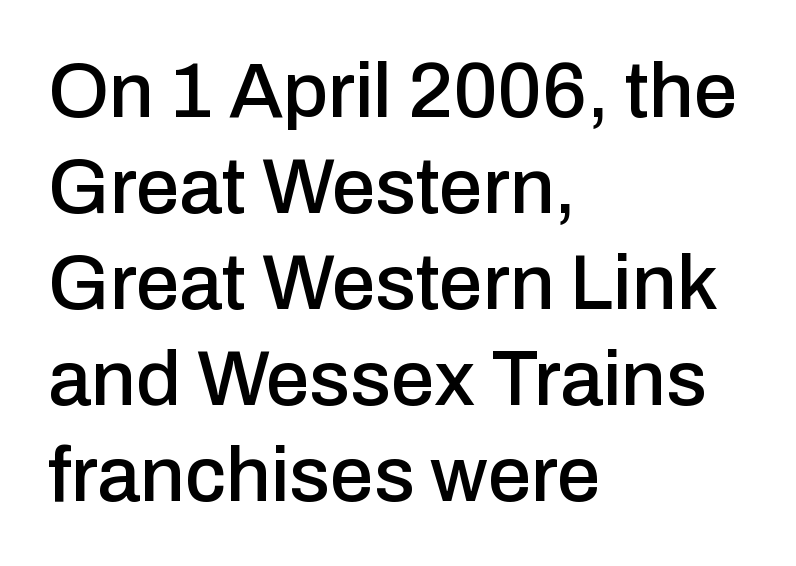
Q: Is the text italic (slanted)? A: No, it is upright.
Q: Is the typeface a serif or a sans-serif typeface? A: Sans-serif.
Q: Is the text underlined? A: No.
Q: How is the paragraph aligned? A: Left-aligned.
Q: Is the spacing between letters normal or unusually wide? A: Normal.
Q: Width (condensed, normal, or wide)? A: Normal.
Q: Stroke contrast? A: Low.
Q: x-height? A: Medium.
Q: Monospaced? A: No.
